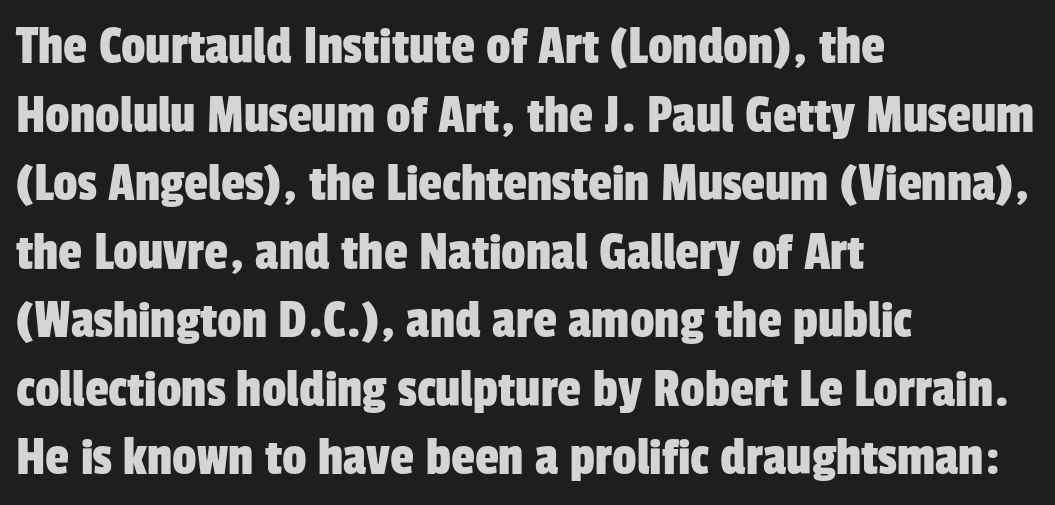
Q: Is the typeface a serif or a sans-serif typeface? A: Sans-serif.
Q: Is the text underlined? A: No.
Q: How is the paragraph aligned? A: Left-aligned.
Q: Is the spacing between letters normal or unusually wide? A: Normal.
Q: Is the spacing between lines tight, normal or loose? A: Normal.
Q: Width (condensed, normal, or wide)? A: Condensed.
Q: Stroke contrast? A: Low.
Q: x-height? A: Medium.
Q: Monospaced? A: No.
